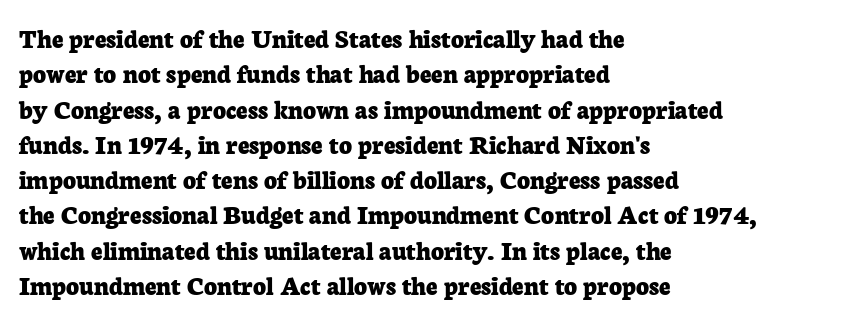
The image shows 28 px bold serif type, upright; set left-aligned, normal line spacing (1.26x), normal letter spacing, not underlined; low stroke contrast and a medium x-height.
